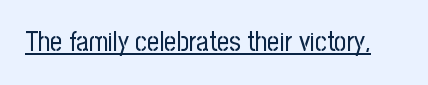
Q: Is the text bold? A: No.
Q: Is the text italic (slanted)? A: No, it is upright.
Q: Is the text underlined? A: Yes.
Q: Is the spacing between letters normal or unusually wide? A: Normal.
